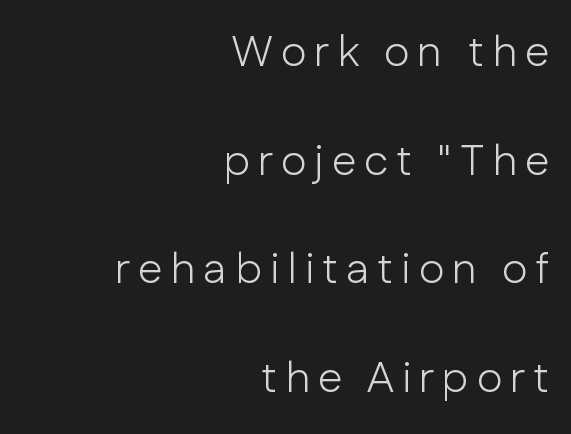
Q: Is the text bold? A: No.
Q: Is the text italic (slanted)? A: No, it is upright.
Q: Is the typeface a serif or a sans-serif typeface? A: Sans-serif.
Q: Is the text underlined? A: No.
Q: How is the paragraph aligned? A: Right-aligned.
Q: Is the spacing between lines tight, normal or loose? A: Loose.
Q: Width (condensed, normal, or wide)? A: Normal.
Q: Stroke contrast? A: Low.
Q: x-height? A: Medium.
Q: Monospaced? A: No.
